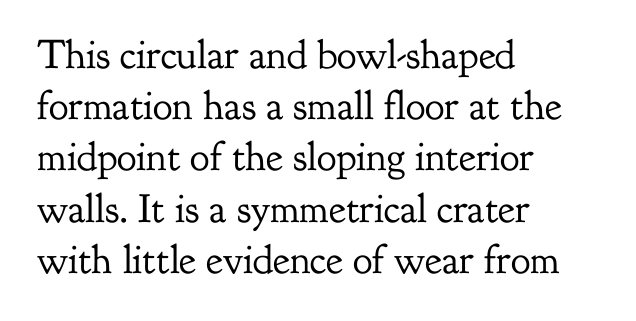
Looks like regular typesetting: each glyph gets only the width it needs. Standard letterfit; no display-style spreading of the glyphs. The lines in this sample share a left origin and differ only in where they stop. Honestly, the row spacing looks completely unremarkable. Stroke terminals: seriffed.
